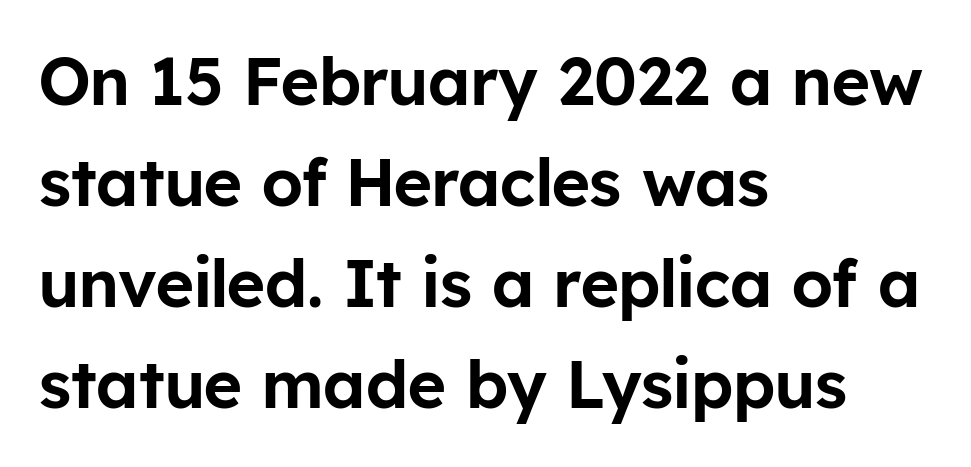
Note the varied advance widths — an 'i' is clearly narrower than an 'm'. Rows of type keep a routine distance in the vertical direction. The paragraph shown leans on its left margin. Beneath every word, the page is bare. Designer's note — italics off, roman on.
